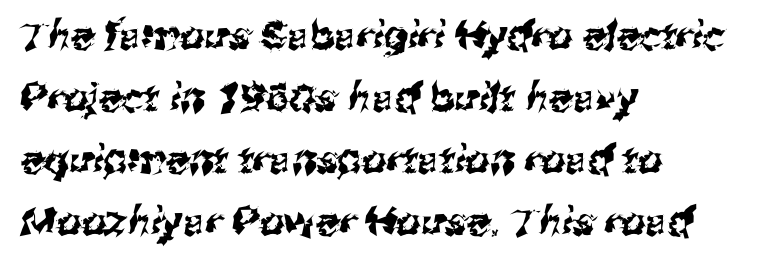
The image shows 39 px sans-serif type; set left-aligned, normal line spacing (1.59x), normal letter spacing, not underlined; medium stroke contrast and a medium x-height.
